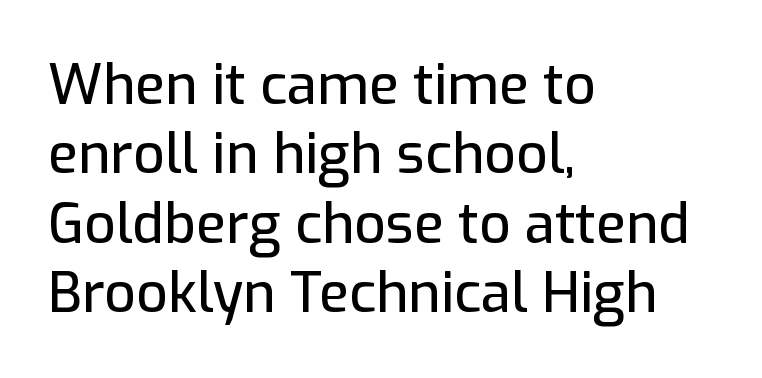
The image shows 55 px sans-serif type, upright; set left-aligned, normal line spacing (1.26x), normal letter spacing, not underlined; low stroke contrast and a medium x-height.
